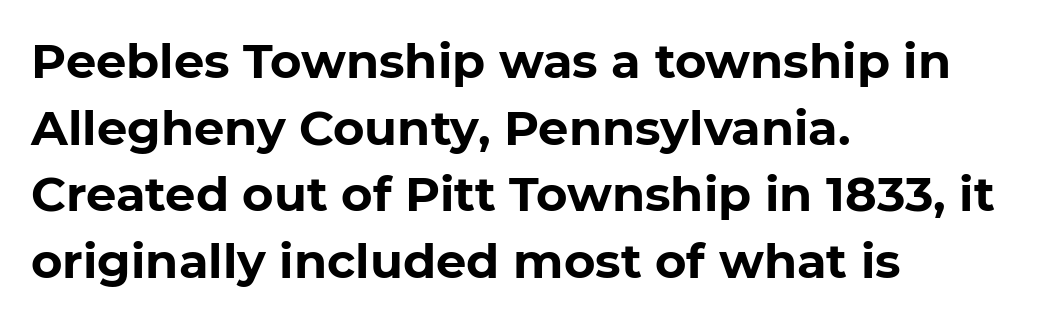
The image shows 48 px bold sans-serif type, upright; set left-aligned, normal line spacing (1.39x), normal letter spacing, not underlined; low stroke contrast and a medium x-height.
